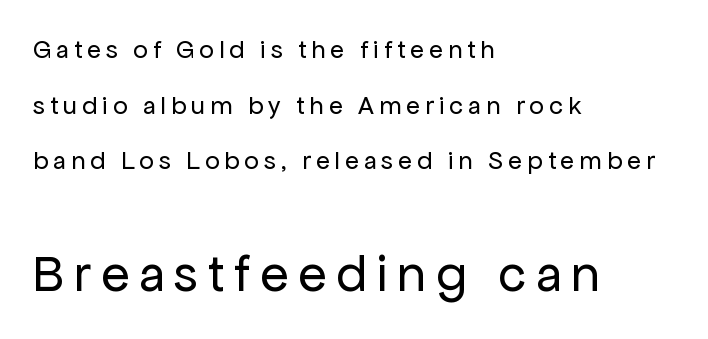
Q: Is the text bold? A: No.
Q: Is the text italic (slanted)? A: No, it is upright.
Q: Is the typeface a serif or a sans-serif typeface? A: Sans-serif.
Q: Is the text underlined? A: No.
Q: How is the paragraph aligned? A: Left-aligned.
Q: Is the spacing between lines tight, normal or loose? A: Loose.
Q: Which block of text is set in a larger size, the first (top) or the second (bottom)? A: The second (bottom) one.
Q: Width (condensed, normal, or wide)? A: Normal.
Q: Stroke contrast? A: Low.
Q: x-height? A: Medium.
Q: Monospaced? A: No.
